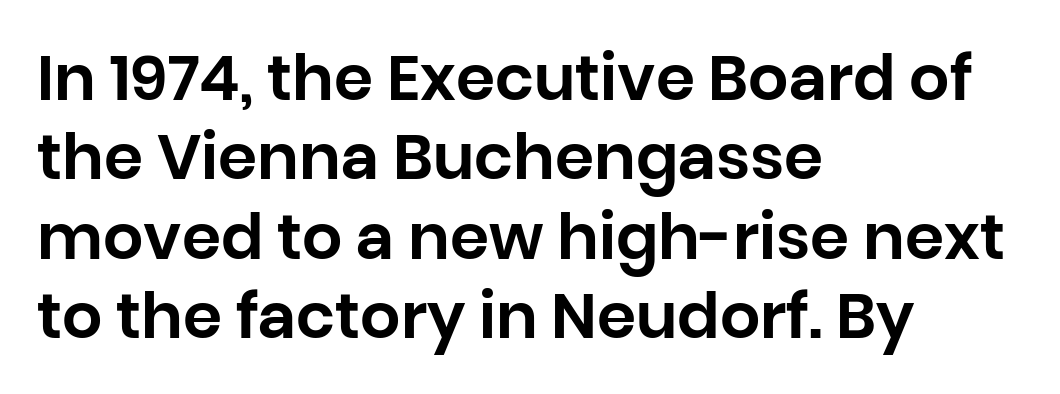
{"serif": "no", "italic": "no", "width": "normal", "stroke_contrast": "low", "x_height": "large", "monospaced": "no", "underline": "no", "align": "left", "line_spacing": "normal", "line_spacing_ratio": 1.26, "letter_spacing": "normal", "letter_spacing_em": 0.0, "glyph_px": 63}
